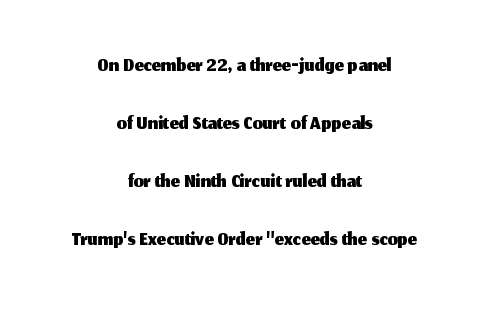
Q: Is the text italic (slanted)? A: No, it is upright.
Q: Is the typeface a serif or a sans-serif typeface? A: Sans-serif.
Q: Is the text underlined? A: No.
Q: How is the paragraph aligned? A: Centered.
Q: Is the spacing between letters normal or unusually wide? A: Normal.
Q: Width (condensed, normal, or wide)? A: Normal.
Q: Stroke contrast? A: Medium.
Q: x-height? A: Medium.
Q: Monospaced? A: No.
